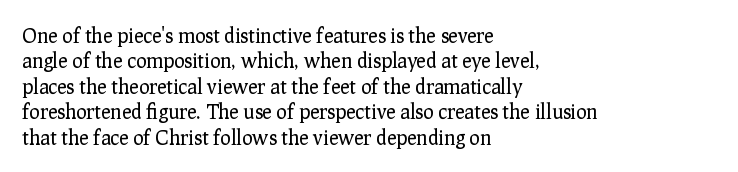
{"italic": "no", "bold": "no", "underline": "no", "align": "left", "line_spacing": "normal", "line_spacing_ratio": 1.27, "letter_spacing": "normal", "letter_spacing_em": 0.0, "glyph_px": 20}
